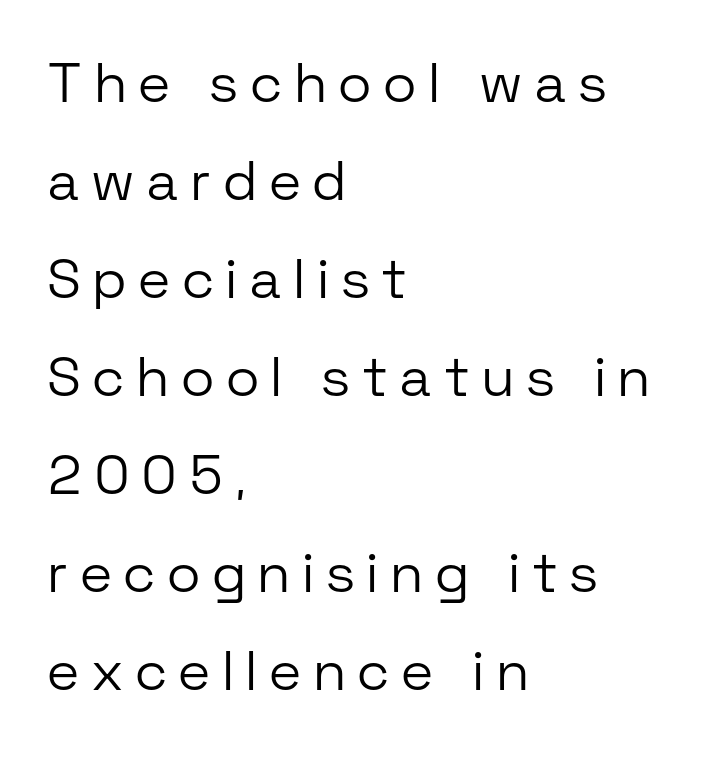
{"serif": "no", "italic": "no", "bold": "no", "weight": "light", "width": "normal", "stroke_contrast": "low", "x_height": "medium", "monospaced": "no", "underline": "no", "align": "left", "line_spacing_ratio": 1.75, "letter_spacing": "wide", "letter_spacing_em": 0.24, "glyph_px": 56}
